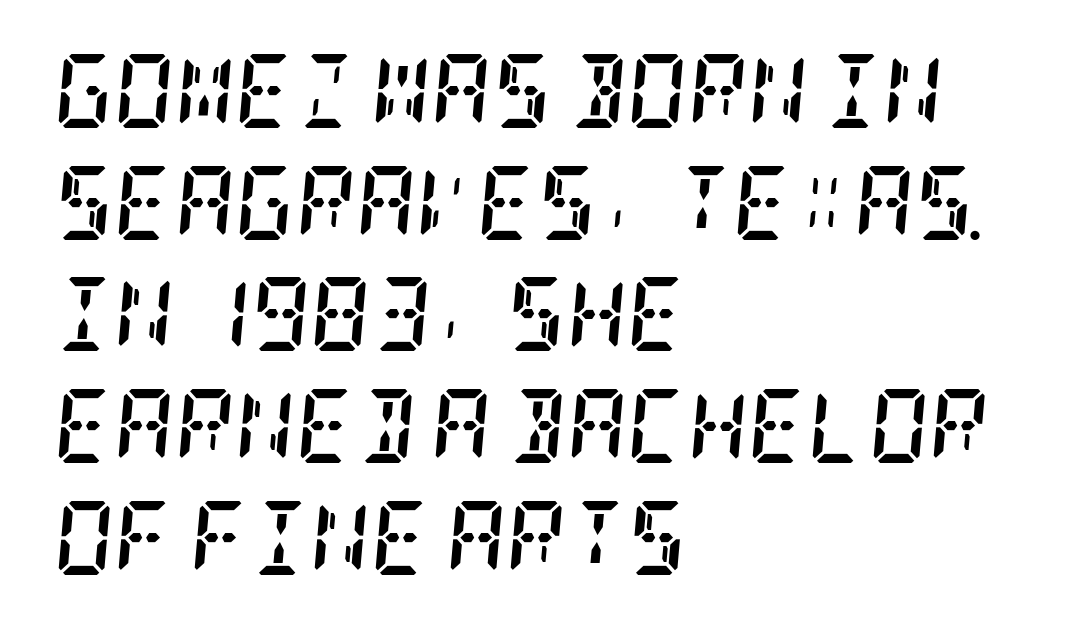
Q: Is the text bold? A: Yes.
Q: Is the text italic (slanted)? A: Yes, it leans right by about 5 degrees.
Q: Is the typeface a serif or a sans-serif typeface? A: Serif.
Q: Is the text underlined? A: No.
Q: How is the paragraph aligned? A: Left-aligned.
Q: Is the spacing between letters normal or unusually wide? A: Normal.
Q: Is the spacing between lines tight, normal or loose? A: Normal.
Q: Width (condensed, normal, or wide)? A: Condensed.
Q: Stroke contrast? A: Low.
Q: x-height? A: Large.
